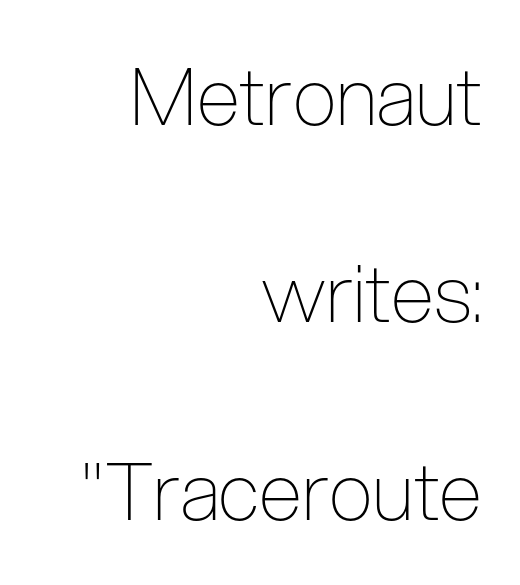
The image shows 79 px thin, condensed sans-serif type, upright; set right-aligned, loose line spacing (2.5x), normal letter spacing, not underlined; low stroke contrast and a medium x-height.
